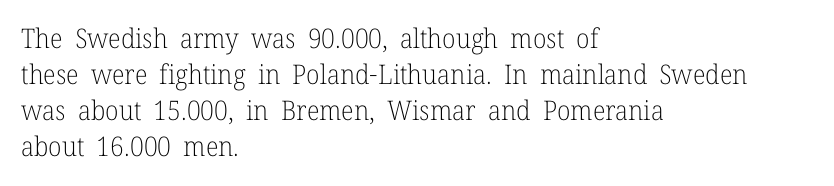
{"italic": "no", "bold": "no", "underline": "no", "align": "left", "line_spacing": "normal", "line_spacing_ratio": 1.33, "letter_spacing": "normal", "letter_spacing_em": 0.0, "glyph_px": 27}
